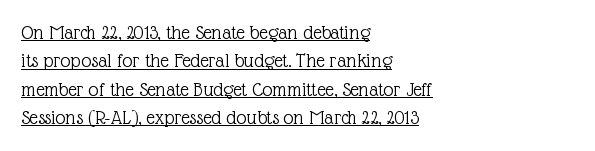
{"italic": "no", "bold": "no", "underline": "yes", "align": "left", "line_spacing": "normal", "line_spacing_ratio": 1.35, "letter_spacing": "normal", "letter_spacing_em": 0.0, "glyph_px": 21}
